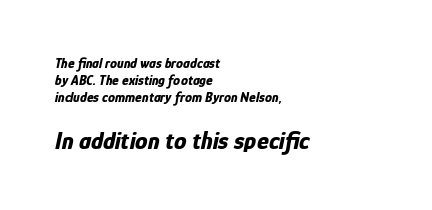
Q: Is the text bold? A: Yes.
Q: Is the text italic (slanted)? A: Yes, it leans right by about 12 degrees.
Q: Is the text underlined? A: No.
Q: How is the paragraph aligned? A: Left-aligned.
Q: Is the spacing between letters normal or unusually wide? A: Normal.
Q: Which block of text is set in a larger size, the first (top) or the second (bottom)? A: The second (bottom) one.
